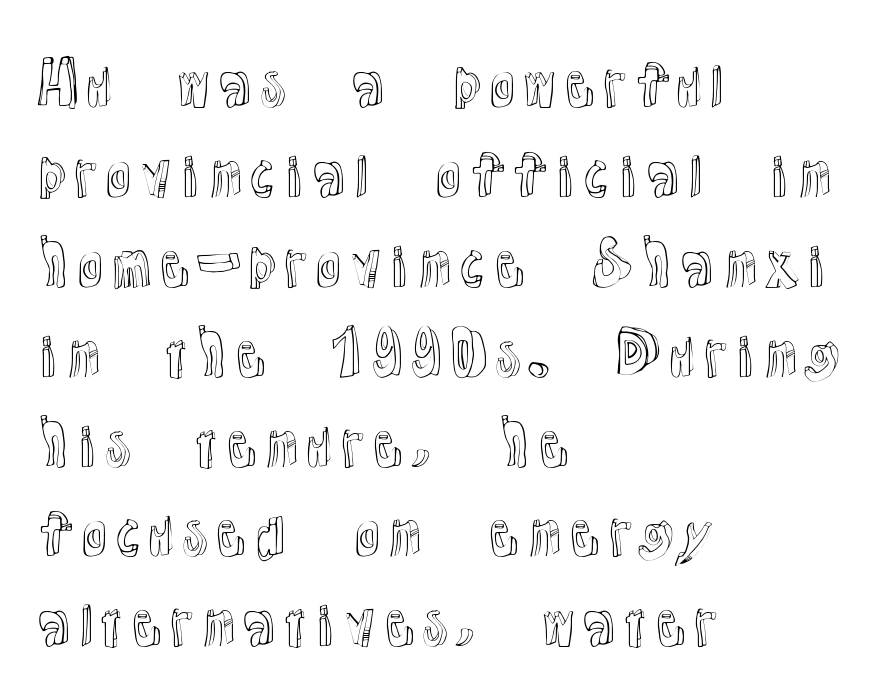
The image shows 58 px text type, upright; set left-aligned, normal line spacing (1.55x), normal letter spacing, not underlined; a medium x-height.
